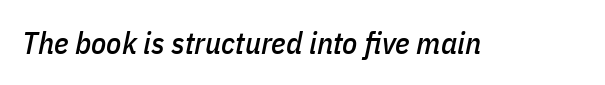
{"italic": "yes", "lean": "right", "slant_degrees": 11, "width": "condensed", "stroke_contrast": "low", "x_height": "medium", "monospaced": "no", "underline": "no", "letter_spacing": "normal", "letter_spacing_em": 0.0, "glyph_px": 31}
